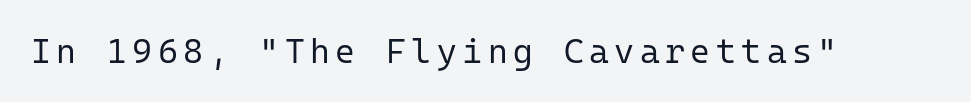
The image shows 34 px regular-weight sans-serif type, upright, monospaced; set not underlined; low stroke contrast and a medium x-height.
